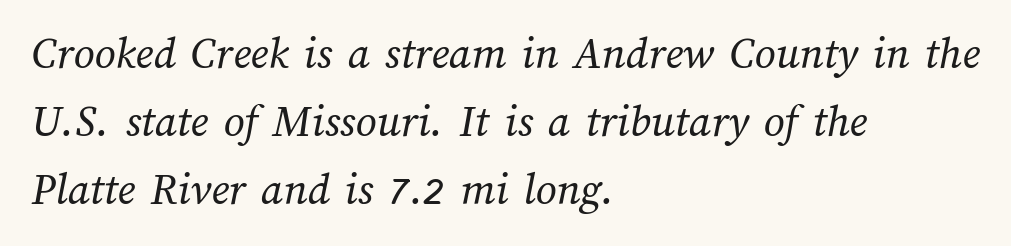
{"bold": "no", "weight": "regular", "width": "normal", "stroke_contrast": "medium", "x_height": "medium", "monospaced": "no", "underline": "no", "align": "left", "line_spacing": "normal", "line_spacing_ratio": 1.48, "letter_spacing": "normal", "letter_spacing_em": 0.0, "glyph_px": 46}
